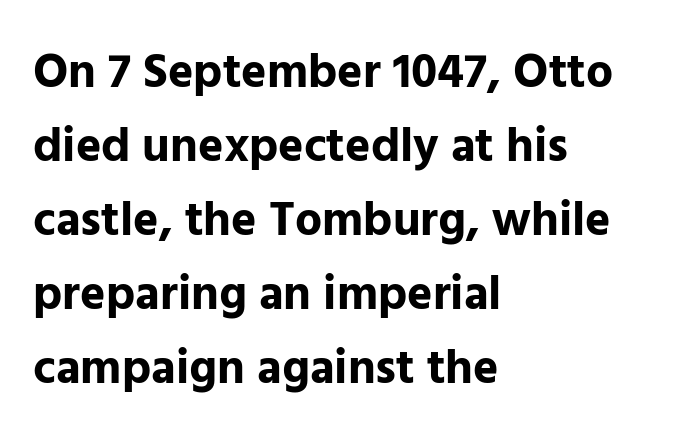
Q: Is the text bold? A: Yes.
Q: Is the text italic (slanted)? A: No, it is upright.
Q: Is the typeface a serif or a sans-serif typeface? A: Sans-serif.
Q: Is the text underlined? A: No.
Q: How is the paragraph aligned? A: Left-aligned.
Q: Is the spacing between letters normal or unusually wide? A: Normal.
Q: Is the spacing between lines tight, normal or loose? A: Normal.
Q: Width (condensed, normal, or wide)? A: Normal.
Q: Stroke contrast? A: Low.
Q: x-height? A: Medium.
Q: Monospaced? A: No.
